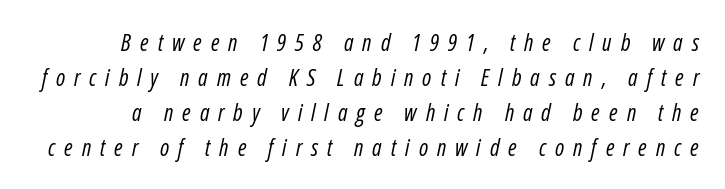
Each word looks stretched out because of the extra space between its letters. Regular leading. Is the stroke heavy? The answer is a plain regular-or-lighter. Posture: slanted.
